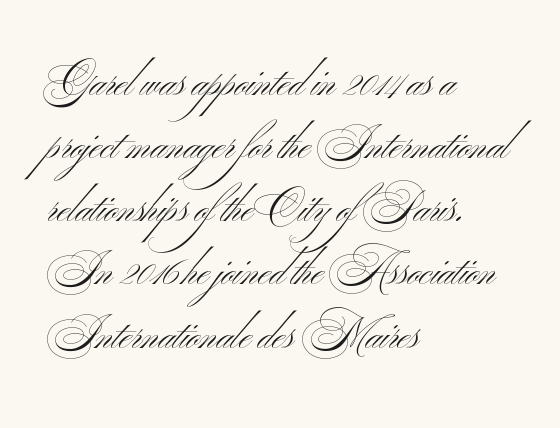
Q: Is the text bold? A: No.
Q: Is the typeface a serif or a sans-serif typeface? A: Sans-serif.
Q: Is the text underlined? A: No.
Q: How is the paragraph aligned? A: Left-aligned.
Q: Is the spacing between letters normal or unusually wide? A: Normal.
Q: Is the spacing between lines tight, normal or loose? A: Normal.
Q: Width (condensed, normal, or wide)? A: Wide.
Q: Stroke contrast? A: Medium.
Q: x-height? A: Small.
Q: Monospaced? A: No.
